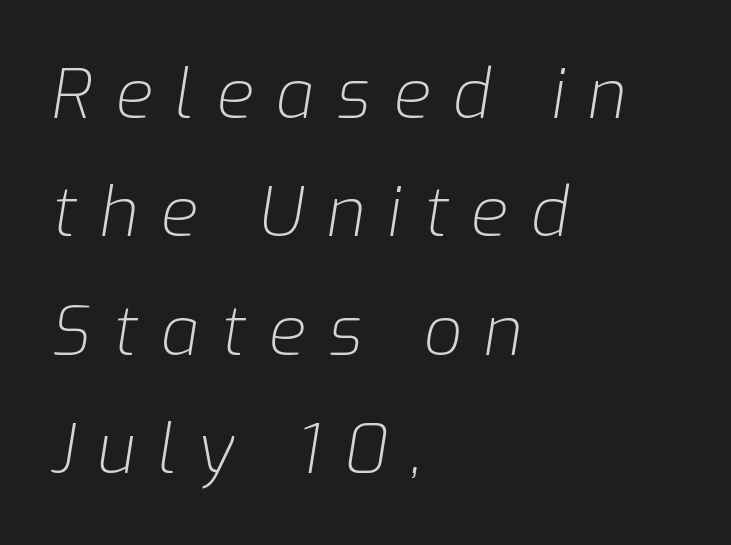
The image shows 68 px light type, italic (leaning right); set left-aligned, line spacing 1.74x, unusually wide letter spacing (+0.33 em), not underlined; low stroke contrast and a medium x-height.
